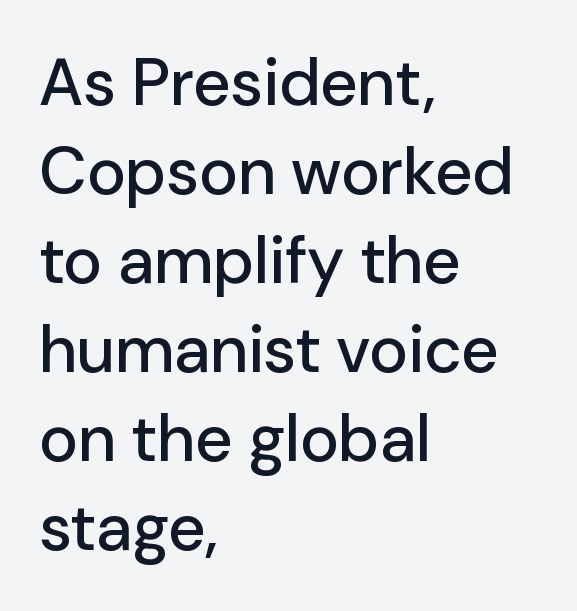
The rendering uses natural spacing where letterforms have individual widths. The passage shown is not underscored anywhere. The designer left line spacing at the default. Note: no serifs on the glyphs. This rendering leaves character spacing at its baseline value. The paragraph has a hard left edge and a soft right edge.
